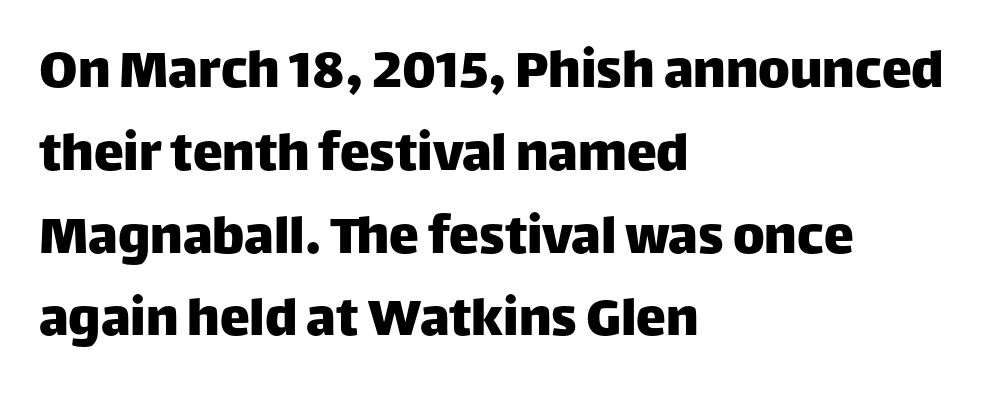
The image shows 60 px sans-serif type, upright; set left-aligned, normal line spacing (1.38x), normal letter spacing, not underlined; low stroke contrast and a large x-height.
